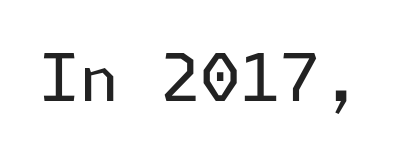
{"serif": "no", "italic": "no", "bold": "no", "weight": "regular", "width": "normal", "stroke_contrast": "low", "x_height": "medium", "underline": "no", "letter_spacing": "normal", "letter_spacing_em": 0.0, "glyph_px": 65}
